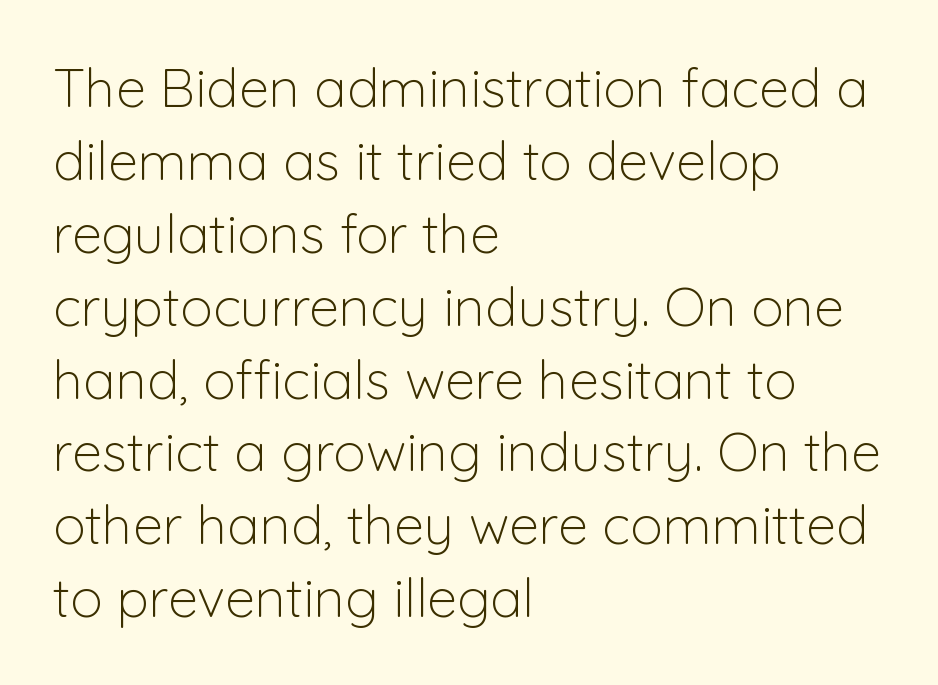
Q: Is the text bold? A: No.
Q: Is the text italic (slanted)? A: No, it is upright.
Q: Is the typeface a serif or a sans-serif typeface? A: Sans-serif.
Q: Is the text underlined? A: No.
Q: How is the paragraph aligned? A: Left-aligned.
Q: Is the spacing between letters normal or unusually wide? A: Normal.
Q: Is the spacing between lines tight, normal or loose? A: Normal.
Q: Width (condensed, normal, or wide)? A: Normal.
Q: Stroke contrast? A: Low.
Q: x-height? A: Medium.
Q: Monospaced? A: No.
